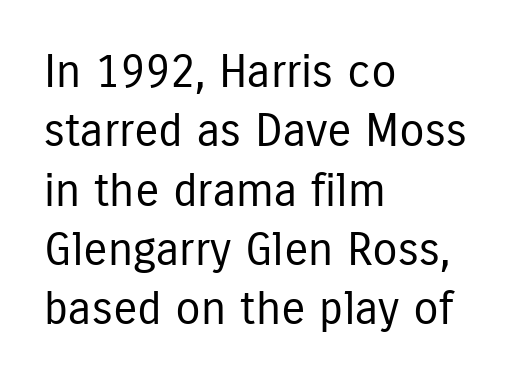
{"serif": "no", "italic": "no", "bold": "no", "weight": "regular", "width": "condensed", "stroke_contrast": "low", "x_height": "medium", "monospaced": "no", "underline": "no", "align": "left", "line_spacing": "normal", "line_spacing_ratio": 1.29, "letter_spacing": "normal", "letter_spacing_em": 0.0, "glyph_px": 46}
